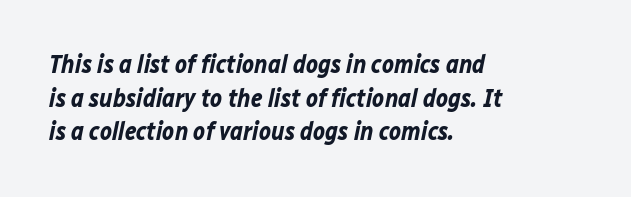
Check the space under the baseline: it is left empty. Teacher's note: observe the even left margin — that is flush-left alignment. Typographic density is high because the face is bold. Tracking here is standard; glyphs follow each other at the usual distance. Vertically, the passage feels balanced, rows spaced as you'd expect.
